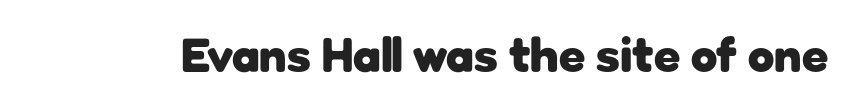
Q: Is the text bold? A: Yes.
Q: Is the text italic (slanted)? A: No, it is upright.
Q: Is the typeface a serif or a sans-serif typeface? A: Sans-serif.
Q: Is the text underlined? A: No.
Q: Is the spacing between letters normal or unusually wide? A: Normal.
Q: Width (condensed, normal, or wide)? A: Normal.
Q: Stroke contrast? A: Low.
Q: x-height? A: Medium.
Q: Monospaced? A: No.
